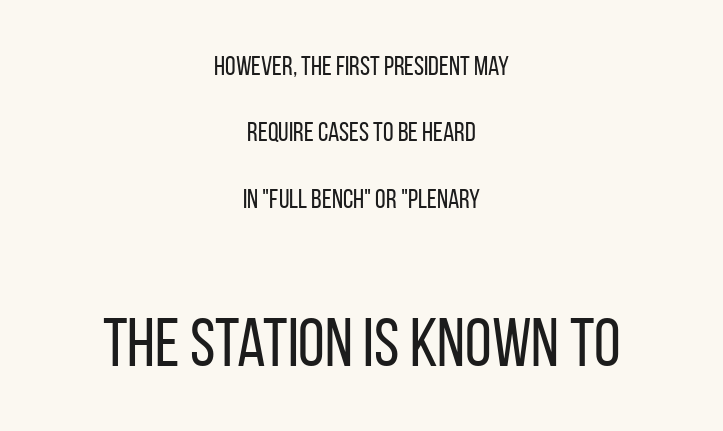
{"serif": "no", "italic": "no", "bold": "no", "weight": "regular", "width": "condensed", "stroke_contrast": "low", "x_height": "large", "monospaced": "no", "underline": "no", "align": "center", "line_spacing": "loose", "line_spacing_ratio": 2.46, "letter_spacing": "normal", "letter_spacing_em": 0.0, "larger_block": "second", "size_ratio": 2.52, "glyph_px": 68}
